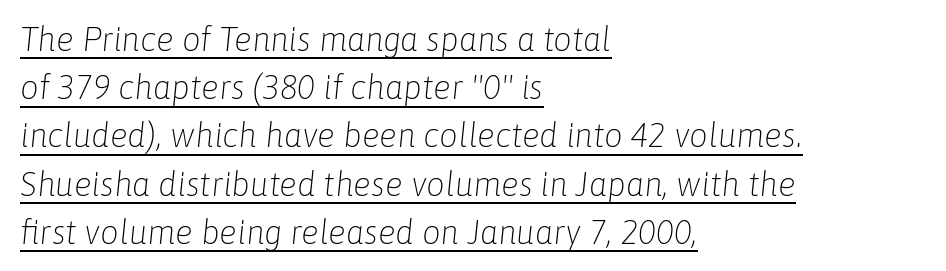
{"italic": "yes", "lean": "right", "slant_degrees": 6, "bold": "no", "weight": "light", "width": "normal", "stroke_contrast": "low", "x_height": "medium", "monospaced": "no", "underline": "yes", "align": "left", "line_spacing": "normal", "line_spacing_ratio": 1.46, "letter_spacing": "normal", "letter_spacing_em": 0.0, "glyph_px": 33}
